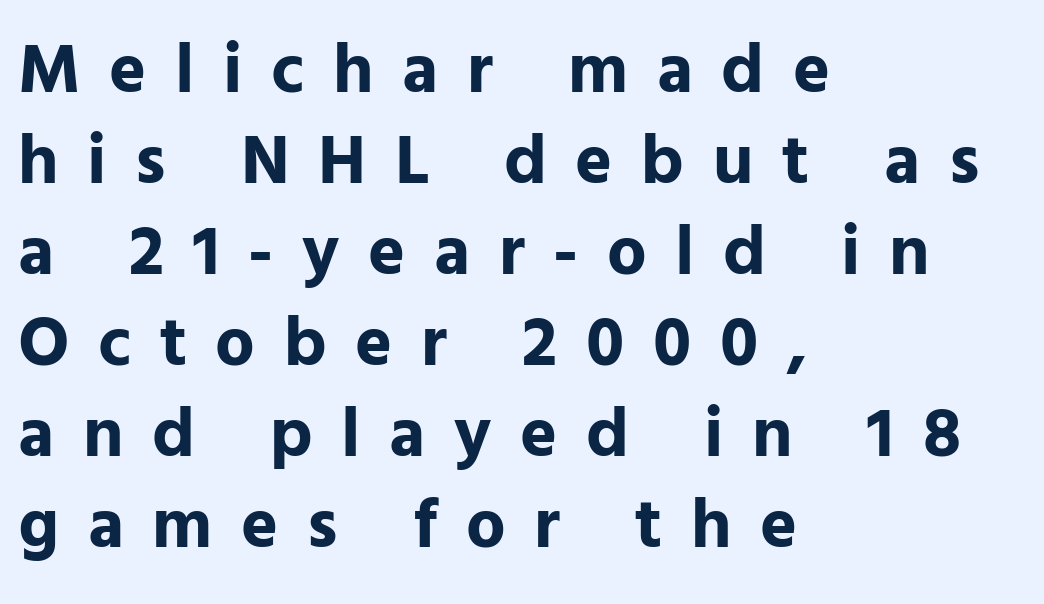
{"serif": "no", "italic": "no", "bold": "yes", "weight": "bold", "width": "normal", "stroke_contrast": "low", "x_height": "medium", "monospaced": "no", "underline": "no", "align": "left", "line_spacing": "normal", "line_spacing_ratio": 1.3, "letter_spacing": "wide", "letter_spacing_em": 0.41, "glyph_px": 70}
